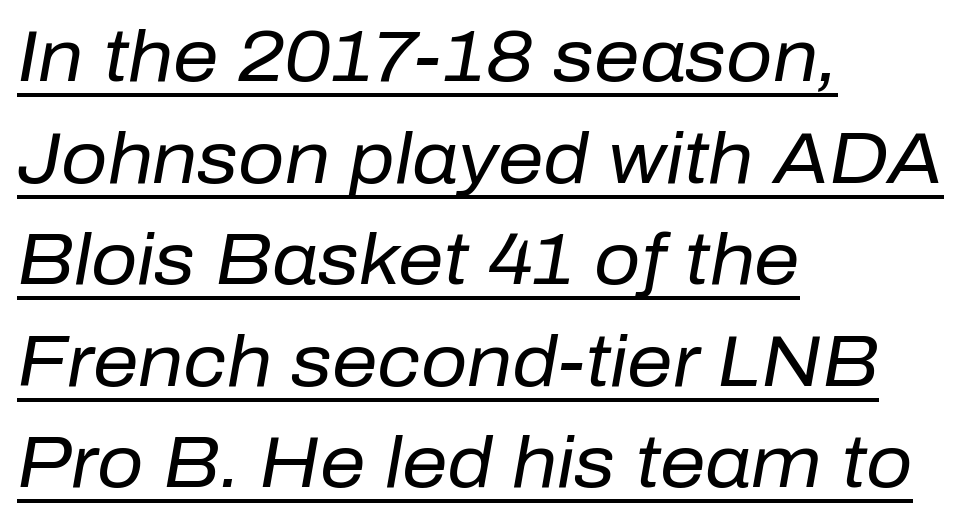
Emphasis is given by a line drawn under the lettering. Emphasis-style slanted type is in use. Is there much room between lines? A standard amount, neither cramped nor airy. Notice how the passage keeps a crisp vertical edge on the left only. Looks like regular typesetting: each glyph gets only the width it needs.
